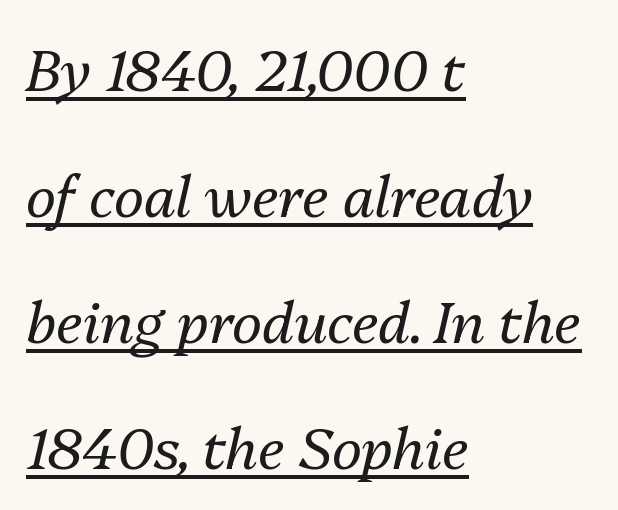
Q: Is the text bold? A: No.
Q: Is the text italic (slanted)? A: Yes, it leans right by about 13 degrees.
Q: Is the text underlined? A: Yes.
Q: How is the paragraph aligned? A: Left-aligned.
Q: Is the spacing between letters normal or unusually wide? A: Normal.
Q: Is the spacing between lines tight, normal or loose? A: Loose.
Q: Width (condensed, normal, or wide)? A: Normal.
Q: Stroke contrast? A: Medium.
Q: x-height? A: Medium.
Q: Monospaced? A: No.
